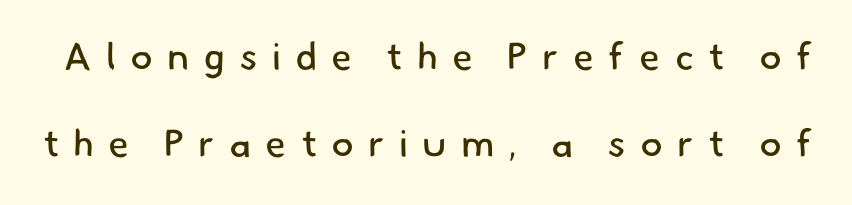
Q: Is the text bold? A: No.
Q: Is the typeface a serif or a sans-serif typeface? A: Sans-serif.
Q: Is the text underlined? A: No.
Q: Is the spacing between letters normal or unusually wide? A: Unusually wide.
Q: Is the spacing between lines tight, normal or loose? A: Loose.
Q: Width (condensed, normal, or wide)? A: Normal.
Q: Stroke contrast? A: Low.
Q: x-height? A: Small.
Q: Monospaced? A: No.
